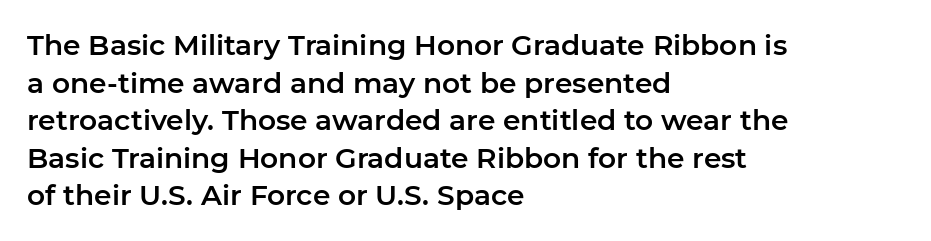
The image shows 28 px sans-serif type, upright; set left-aligned, normal line spacing (1.34x), normal letter spacing, not underlined; low stroke contrast and a medium x-height.
